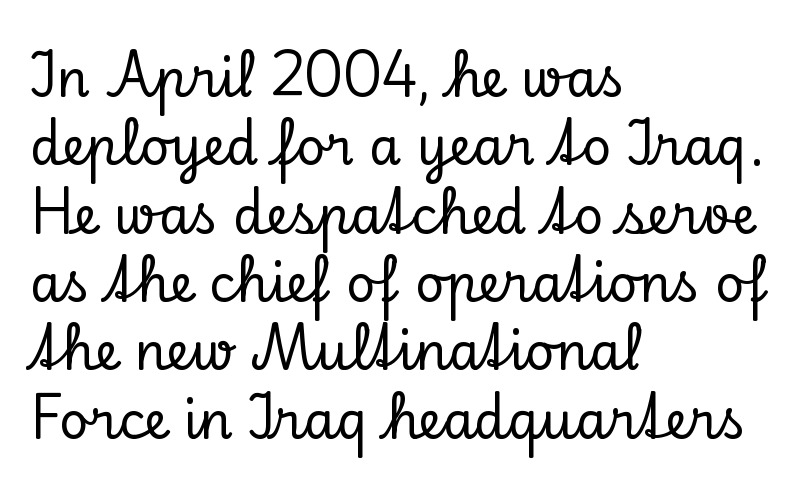
Q: Is the text italic (slanted)? A: No, it is upright.
Q: Is the text underlined? A: No.
Q: How is the paragraph aligned? A: Left-aligned.
Q: Is the spacing between letters normal or unusually wide? A: Normal.
Q: Is the spacing between lines tight, normal or loose? A: Normal.
Q: Width (condensed, normal, or wide)? A: Normal.
Q: Stroke contrast? A: Low.
Q: x-height? A: Small.
Q: Monospaced? A: No.
